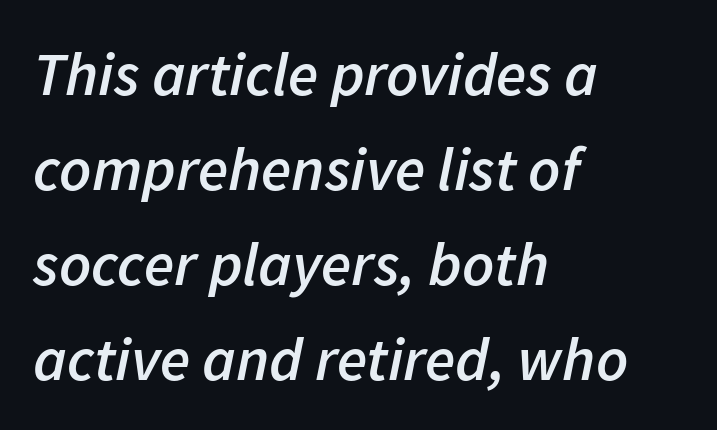
Rule under the text: the space is simply empty. Characters follow at the spacing the type designer built in. A typesetter would call this leading conventional body-copy spacing. The typography opts for an oblique posture over an upright one. Horizontally, the lines are justified to the leading edge only.
